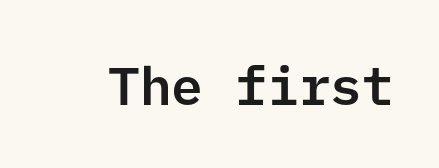
Q: Is the text italic (slanted)? A: No, it is upright.
Q: Is the typeface a serif or a sans-serif typeface? A: Sans-serif.
Q: Is the text underlined? A: No.
Q: Is the spacing between letters normal or unusually wide? A: Normal.
Q: Width (condensed, normal, or wide)? A: Normal.
Q: Stroke contrast? A: Low.
Q: x-height? A: Medium.
